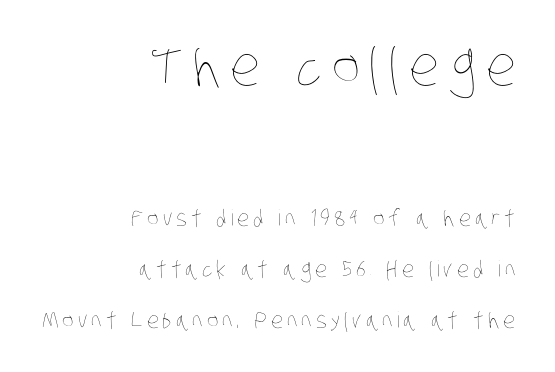
The image shows 54 px thin, condensed type; set right-aligned, loose line spacing (2.3x), not underlined; the first (top) block is 2.45x larger; low stroke contrast and a large x-height.
